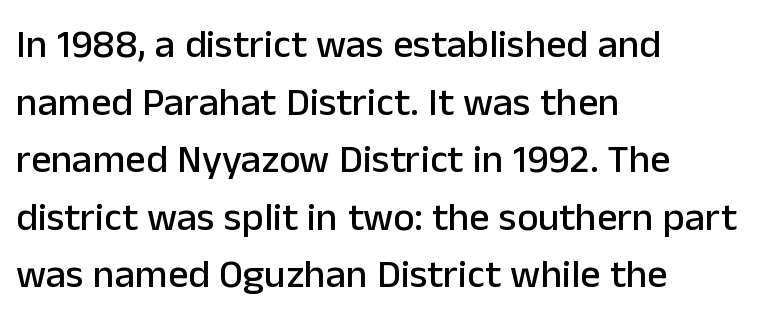
Q: Is the text italic (slanted)? A: No, it is upright.
Q: Is the typeface a serif or a sans-serif typeface? A: Sans-serif.
Q: Is the text underlined? A: No.
Q: How is the paragraph aligned? A: Left-aligned.
Q: Is the spacing between letters normal or unusually wide? A: Normal.
Q: Is the spacing between lines tight, normal or loose? A: Normal.
Q: Width (condensed, normal, or wide)? A: Normal.
Q: Stroke contrast? A: Low.
Q: x-height? A: Medium.
Q: Monospaced? A: No.
